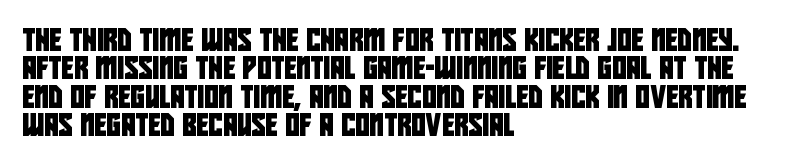
The image shows 22 px text type; set left-aligned, normal line spacing (1.29x), normal letter spacing, not underlined.
